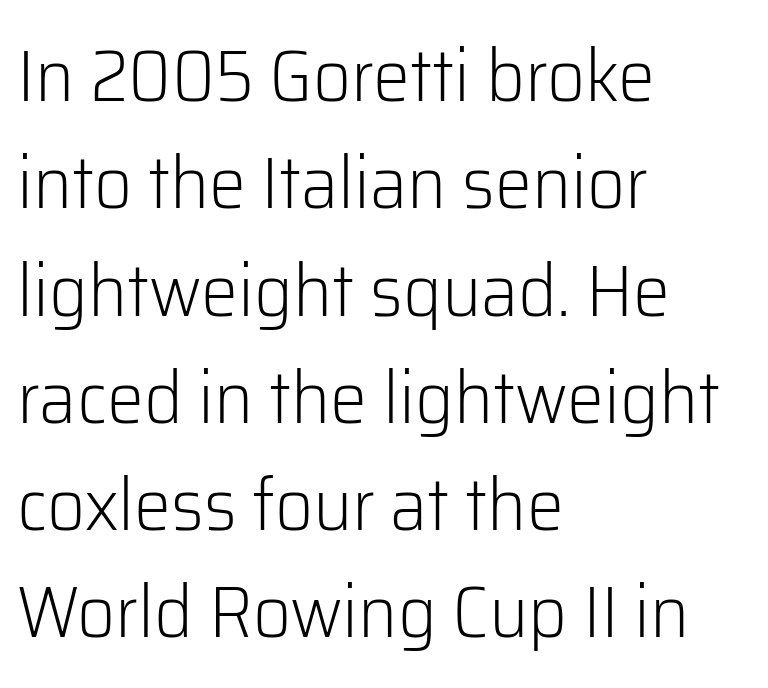
{"serif": "no", "italic": "no", "bold": "no", "weight": "light", "width": "normal", "stroke_contrast": "low", "x_height": "medium", "monospaced": "no", "underline": "no", "align": "left", "line_spacing": "normal", "line_spacing_ratio": 1.45, "letter_spacing": "normal", "letter_spacing_em": 0.0, "glyph_px": 74}
